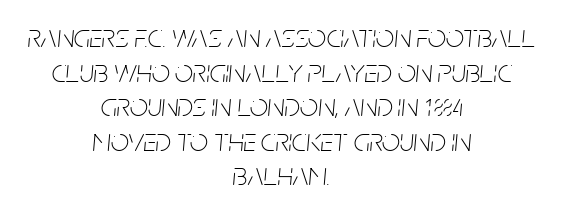
{"italic": "yes", "lean": "right", "slant_degrees": 5, "bold": "no", "weight": "thin", "width": "condensed", "stroke_contrast": "low", "x_height": "large", "monospaced": "no", "underline": "no", "align": "center", "line_spacing": "tight", "line_spacing_ratio": 1.08, "letter_spacing": "normal", "letter_spacing_em": 0.0, "glyph_px": 32}
